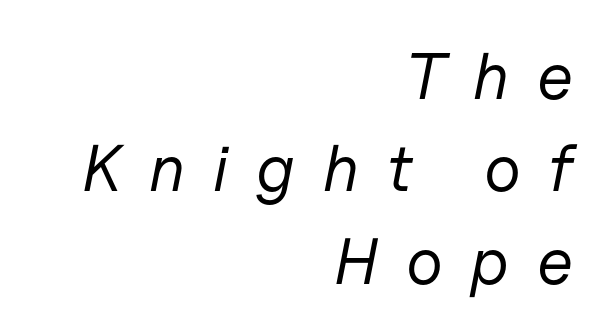
Q: Is the text bold? A: No.
Q: Is the text italic (slanted)? A: Yes, it leans right by about 11 degrees.
Q: Is the text underlined? A: No.
Q: How is the paragraph aligned? A: Right-aligned.
Q: Is the spacing between letters normal or unusually wide? A: Unusually wide.
Q: Is the spacing between lines tight, normal or loose? A: Normal.
Q: Width (condensed, normal, or wide)? A: Normal.
Q: Stroke contrast? A: Low.
Q: x-height? A: Medium.
Q: Monospaced? A: No.
